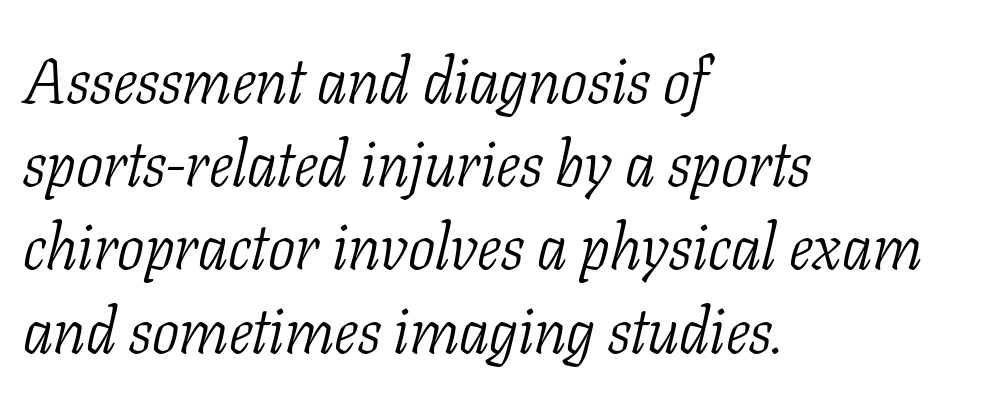
Q: Is the text bold? A: No.
Q: Is the text italic (slanted)? A: Yes, it leans right by about 11 degrees.
Q: Is the typeface a serif or a sans-serif typeface? A: Serif.
Q: Is the text underlined? A: No.
Q: How is the paragraph aligned? A: Left-aligned.
Q: Is the spacing between letters normal or unusually wide? A: Normal.
Q: Is the spacing between lines tight, normal or loose? A: Normal.
Q: Width (condensed, normal, or wide)? A: Condensed.
Q: Stroke contrast? A: Low.
Q: x-height? A: Medium.
Q: Monospaced? A: No.
